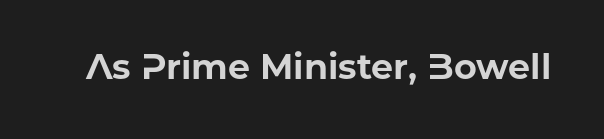
The image shows 35 px bold sans-serif type, upright; set normal letter spacing, not underlined; low stroke contrast and a medium x-height.
